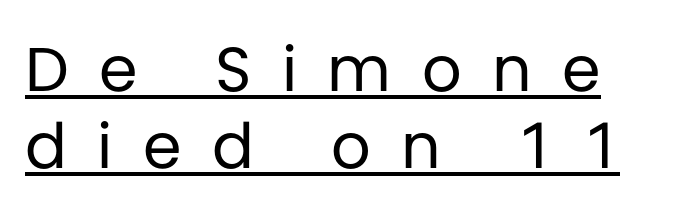
The image shows 62 px regular-weight sans-serif type, upright; set normal line spacing (1.25x), unusually wide letter spacing (+0.49 em), underlined; low stroke contrast and a large x-height.
